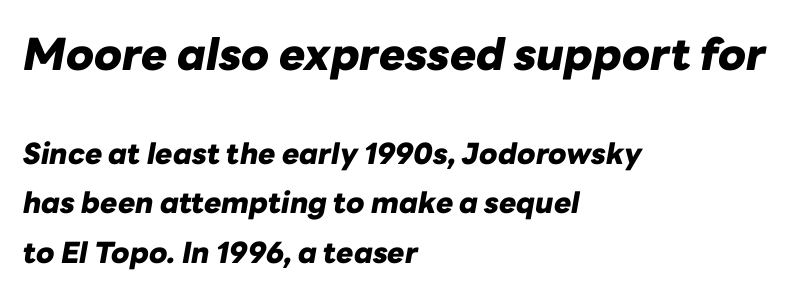
Q: Is the text bold? A: Yes.
Q: Is the text italic (slanted)? A: Yes, it leans right by about 10 degrees.
Q: Is the text underlined? A: No.
Q: How is the paragraph aligned? A: Left-aligned.
Q: Is the spacing between letters normal or unusually wide? A: Normal.
Q: Is the spacing between lines tight, normal or loose? A: Normal.
Q: Which block of text is set in a larger size, the first (top) or the second (bottom)? A: The first (top) one.
Q: Width (condensed, normal, or wide)? A: Normal.
Q: Stroke contrast? A: Low.
Q: x-height? A: Medium.
Q: Monospaced? A: No.
